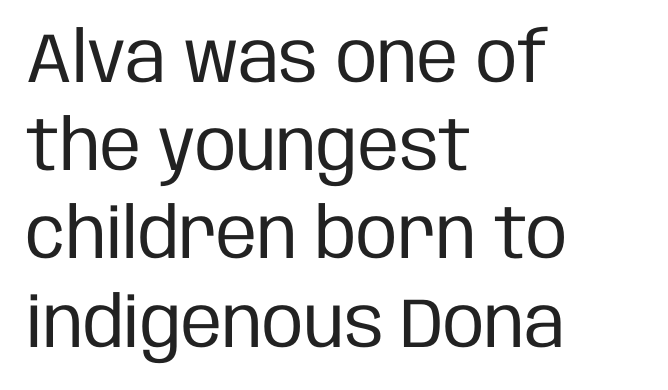
{"serif": "no", "italic": "no", "bold": "no", "weight": "regular", "width": "condensed", "stroke_contrast": "low", "x_height": "large", "monospaced": "no", "underline": "no", "align": "left", "line_spacing": "normal", "line_spacing_ratio": 1.26, "letter_spacing": "normal", "letter_spacing_em": 0.0, "glyph_px": 70}
